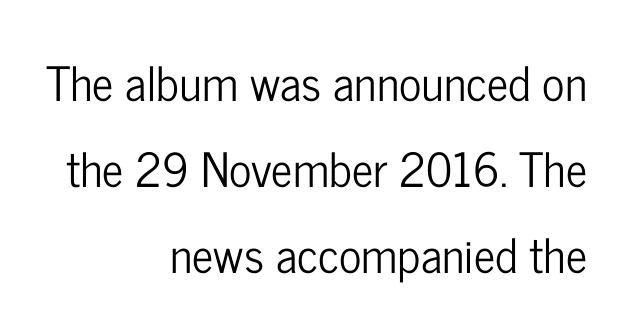
{"serif": "no", "italic": "no", "width": "condensed", "stroke_contrast": "low", "x_height": "medium", "monospaced": "no", "underline": "no", "align": "right", "line_spacing_ratio": 1.83, "letter_spacing": "normal", "letter_spacing_em": 0.0, "glyph_px": 47}
